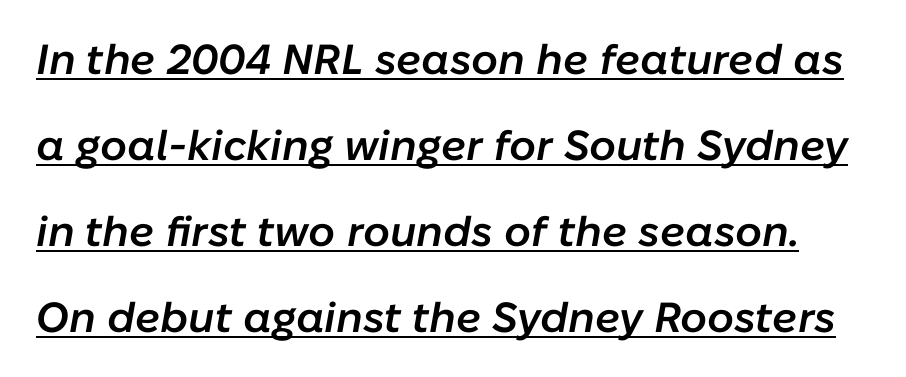
Q: Is the text bold? A: Semi-bold.
Q: Is the text italic (slanted)? A: Yes, it leans right by about 10 degrees.
Q: Is the text underlined? A: Yes.
Q: Is the spacing between letters normal or unusually wide? A: Normal.
Q: Is the spacing between lines tight, normal or loose? A: Loose.
Q: Width (condensed, normal, or wide)? A: Normal.
Q: Stroke contrast? A: Low.
Q: x-height? A: Medium.
Q: Monospaced? A: No.
